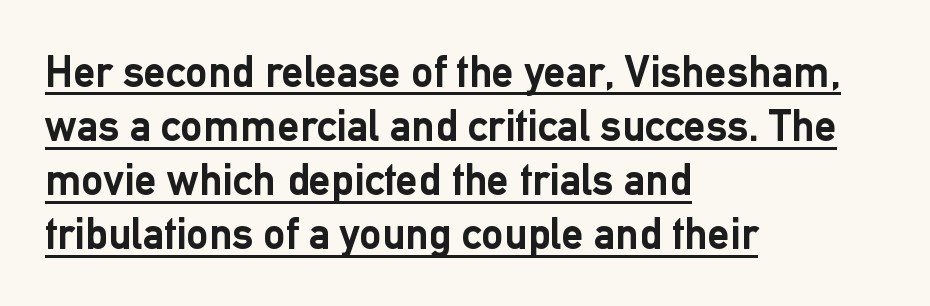
Tracking here is standard; glyphs follow each other at the usual distance. A dark, heavy texture on the line: the type is bold. Compared with a centered layout, this one pins lines to the left instead. A typesetter would label this face a sans.
